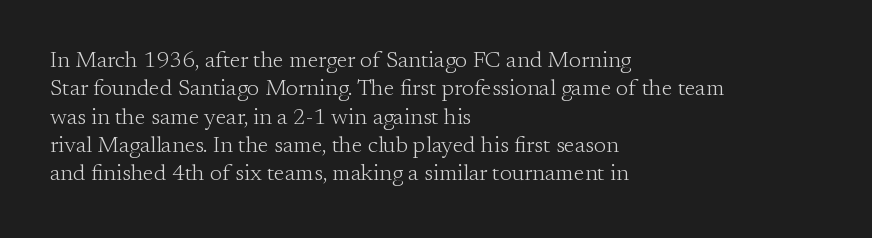
The image shows 23 px text type, upright; set left-aligned, line spacing 1.23x, normal letter spacing, not underlined.
